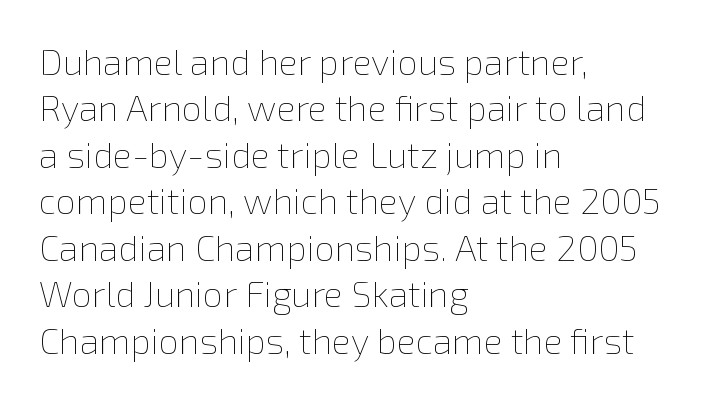
In terms of letterspacing, this is plain default setting. Nope, not italic — everything's standing straight. Is this a fixed-width face? No — the glyphs have proportional, varying widths. The ragged edge is on the right, which tells us the setting is flush left.
